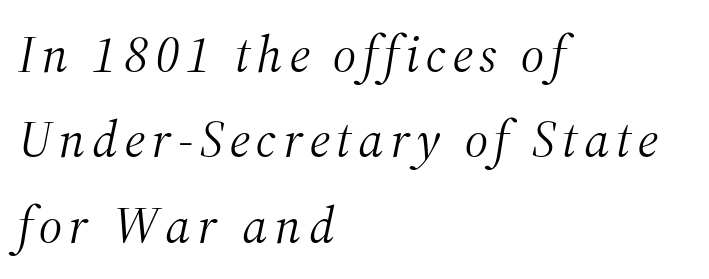
Heaviness? Minimal to ordinary, like unemphasized prose. Would a proofreader flag this as italicized? Yes. Which margin do the lines hug? The left one — the right edge is uneven. The baseline area is clear.
